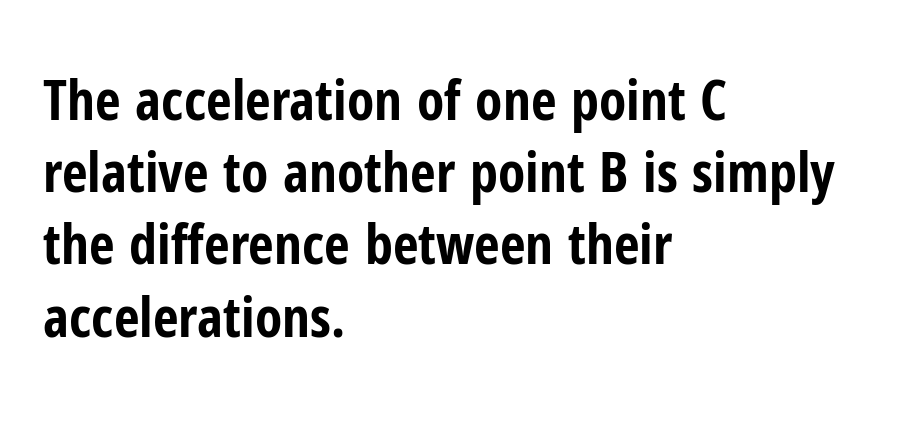
Observe the ordinary spacing: letters are neighbours, not strangers. The rendering anchors every line to the left-hand side. Posture: upright roman. Set as a true bold cut, around the 700 mark.
